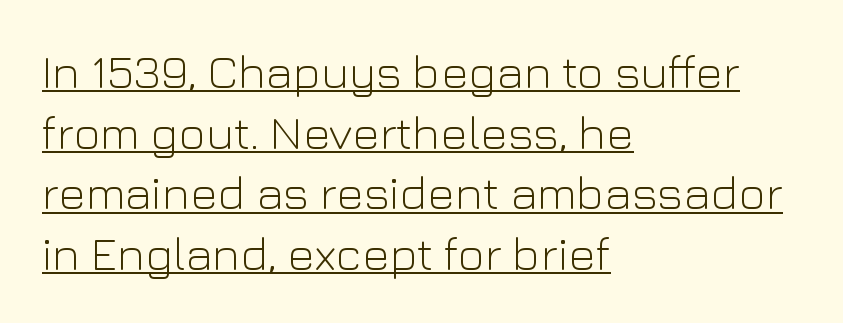
{"serif": "no", "italic": "no", "bold": "no", "weight": "light", "width": "normal", "stroke_contrast": "low", "x_height": "medium", "monospaced": "no", "underline": "yes", "align": "left", "line_spacing": "normal", "line_spacing_ratio": 1.29, "letter_spacing": "normal", "letter_spacing_em": 0.0, "glyph_px": 47}
